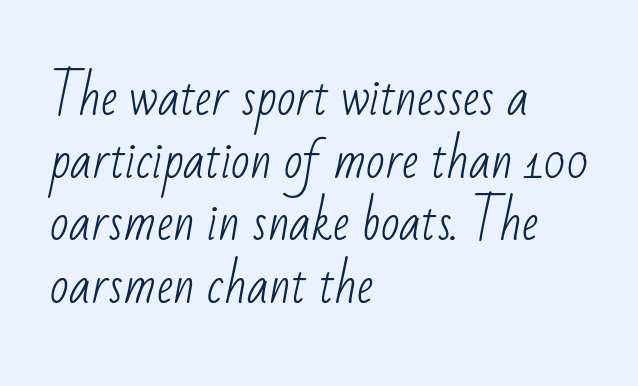
Q: Is the text bold? A: No.
Q: Is the typeface a serif or a sans-serif typeface? A: Sans-serif.
Q: Is the text underlined? A: No.
Q: How is the paragraph aligned? A: Left-aligned.
Q: Is the spacing between letters normal or unusually wide? A: Normal.
Q: Is the spacing between lines tight, normal or loose? A: Normal.
Q: Width (condensed, normal, or wide)? A: Condensed.
Q: Stroke contrast? A: Low.
Q: x-height? A: Small.
Q: Monospaced? A: No.
